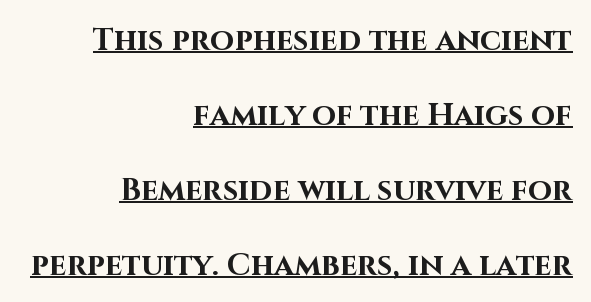
Q: Is the text bold? A: Yes.
Q: Is the text italic (slanted)? A: No, it is upright.
Q: Is the typeface a serif or a sans-serif typeface? A: Sans-serif.
Q: Is the text underlined? A: Yes.
Q: How is the paragraph aligned? A: Right-aligned.
Q: Is the spacing between letters normal or unusually wide? A: Normal.
Q: Is the spacing between lines tight, normal or loose? A: Loose.
Q: Width (condensed, normal, or wide)? A: Normal.
Q: Stroke contrast? A: High.
Q: x-height? A: Large.
Q: Monospaced? A: No.
